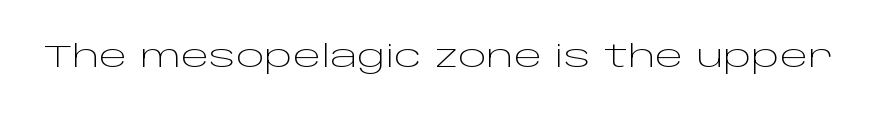
The image shows 30 px light, wide sans-serif type, upright; set normal letter spacing, not underlined; low stroke contrast and a large x-height.
